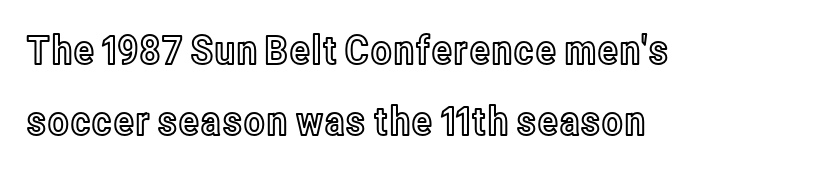
{"italic": "no", "width": "condensed", "x_height": "medium", "monospaced": "no", "underline": "no", "align": "left", "line_spacing_ratio": 1.78, "letter_spacing": "normal", "letter_spacing_em": 0.0, "glyph_px": 40}
